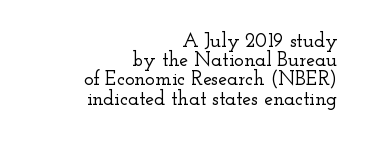
Q: Is the text italic (slanted)? A: No, it is upright.
Q: Is the text underlined? A: No.
Q: How is the paragraph aligned? A: Right-aligned.
Q: Is the spacing between letters normal or unusually wide? A: Normal.
Q: Is the spacing between lines tight, normal or loose? A: Tight.
